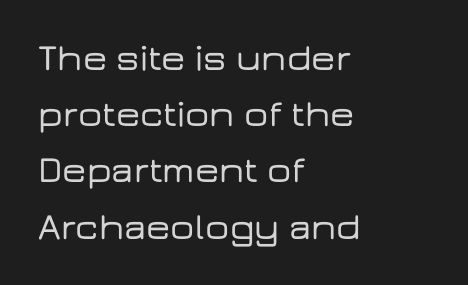
If you drew a ruler down the left edge, every line would touch it. The face used here is proportionally spaced, like ordinary book or web type. Vertical spacing — default. The area under the type is left untouched. Look at the bottom of the vertical strokes: they stop flat, with no serifs. Do the letters lean? They stand straight.
